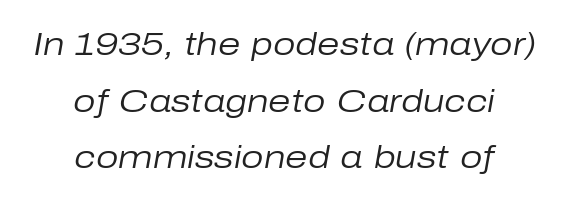
Q: Is the text bold? A: No.
Q: Is the text italic (slanted)? A: Yes, it leans right by about 10 degrees.
Q: Is the text underlined? A: No.
Q: How is the paragraph aligned? A: Centered.
Q: Is the spacing between letters normal or unusually wide? A: Normal.
Q: Width (condensed, normal, or wide)? A: Normal.
Q: Stroke contrast? A: Low.
Q: x-height? A: Medium.
Q: Monospaced? A: No.
